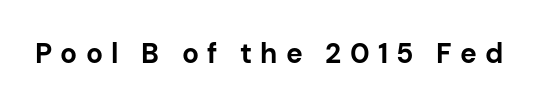
The image shows 28 px bold sans-serif type, upright; set unusually wide letter spacing (+0.29 em), not underlined; low stroke contrast and a medium x-height.
